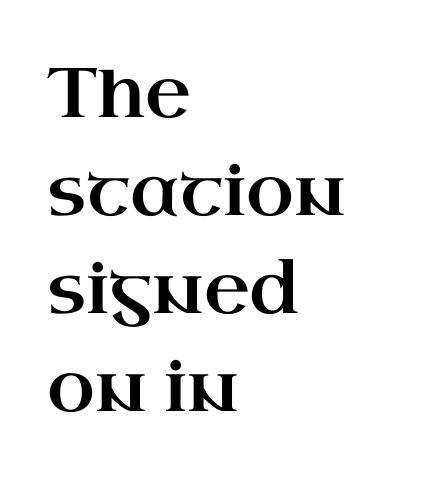
The image shows 70 px wide serif type, upright; set left-aligned, normal line spacing (1.4x), normal letter spacing, not underlined; high stroke contrast and a small x-height.
